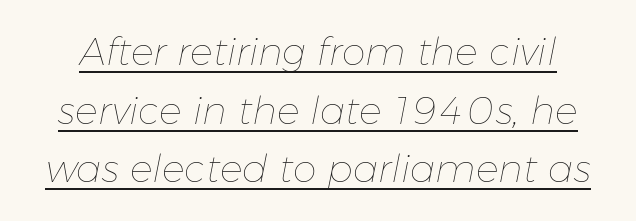
The image shows 38 px thin type, italic (leaning right); set normal line spacing (1.54x), normal letter spacing, underlined; low stroke contrast and a medium x-height.
